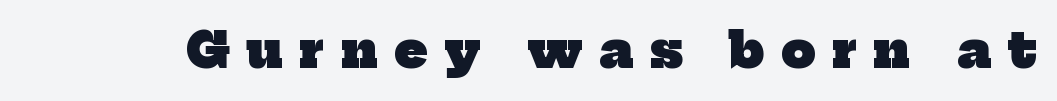
{"serif": "yes", "bold": "yes", "weight": "heavy", "width": "normal", "stroke_contrast": "low", "x_height": "medium", "monospaced": "no", "underline": "no", "letter_spacing": "wide", "letter_spacing_em": 0.35, "glyph_px": 48}
